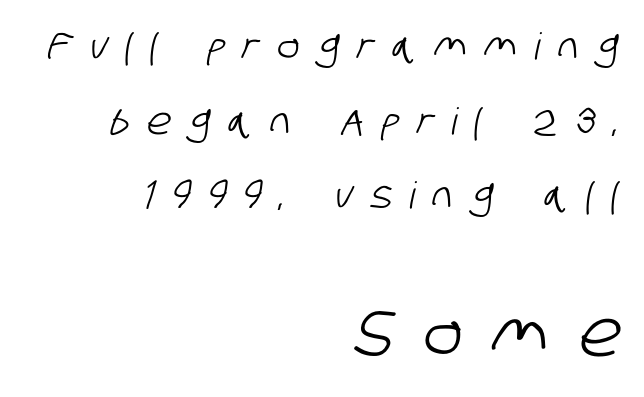
{"serif": "no", "width": "condensed", "stroke_contrast": "low", "x_height": "large", "monospaced": "no", "underline": "no", "align": "right", "line_spacing": "loose", "line_spacing_ratio": 2.02, "letter_spacing": "wide", "letter_spacing_em": 0.48, "larger_block": "second", "size_ratio": 1.73, "glyph_px": 64}
